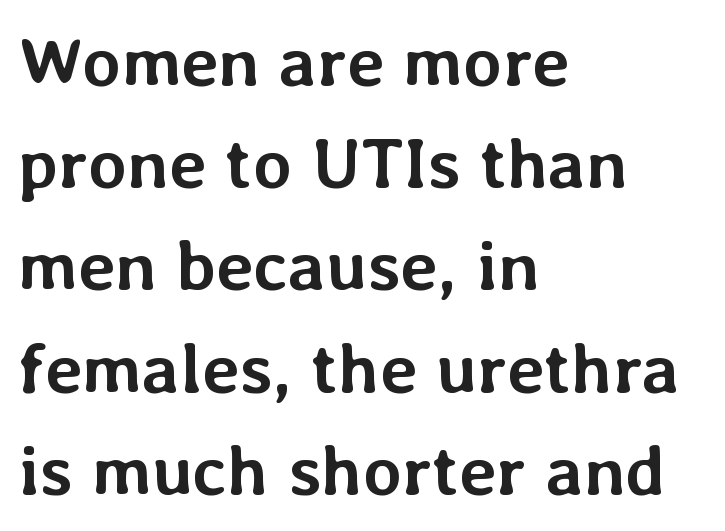
{"italic": "no", "bold": "yes", "weight": "semibold", "width": "normal", "stroke_contrast": "low", "x_height": "medium", "monospaced": "no", "underline": "no", "align": "left", "line_spacing": "normal", "line_spacing_ratio": 1.44, "letter_spacing": "normal", "letter_spacing_em": 0.0, "glyph_px": 71}
